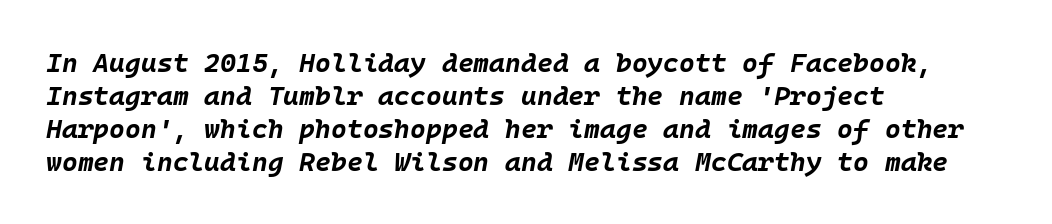
Q: Is the text bold? A: Yes.
Q: Is the text italic (slanted)? A: Yes, it leans right by about 10 degrees.
Q: Is the text underlined? A: No.
Q: How is the paragraph aligned? A: Left-aligned.
Q: Is the spacing between letters normal or unusually wide? A: Normal.
